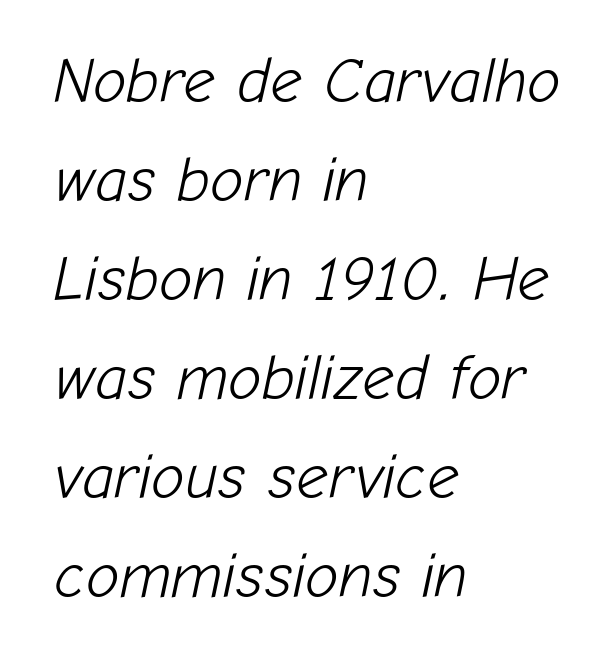
The image shows 63 px light type, italic (leaning right); set left-aligned, normal line spacing (1.57x), normal letter spacing, not underlined; low stroke contrast and a medium x-height.
